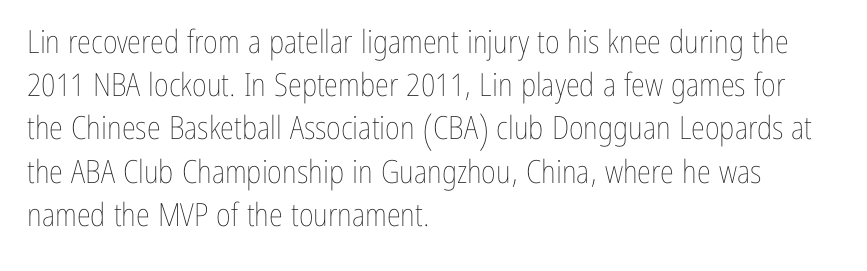
Glance below the letters and you will spot only blank space. The typography opts for an upright posture over an oblique one. Compared with typical paragraphs, the rows here are spaced about the same. Each letter keeps its own natural width here, so spacing adapts to shape. Summary of weight: not heavy and not bold.
